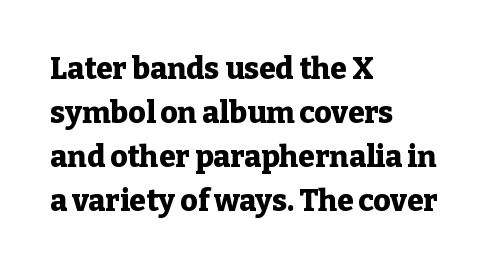
The axis of the letterforms is exactly vertical. Vertical spacing — default. Check under the words: just untouched page. Reading down the block, your eye returns to a fixed left position each line.
